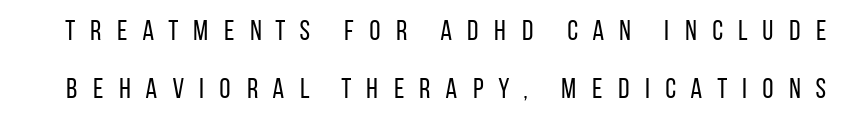
The line-height multiplier appears high, well above default. These glyphs show unthickened strokes, regular width or finer. You could only call the tracking loose — the letters float apart. Descenders are the only things crossing below the line. Italic? Not at all — the glyphs are vertical.
